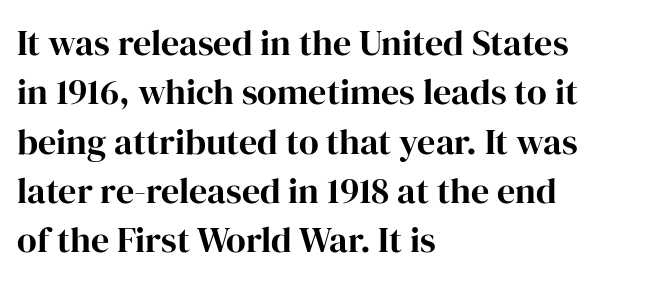
The passage shown is typed in a proportional face where columns would drift. The rendering keeps characters at their native spacing. In terms of letterform style, serifs are clearly present. A roman cut, with each character standing at attention. The paragraph has a hard left edge and a soft right edge. Rule under the text: the space is simply empty.
